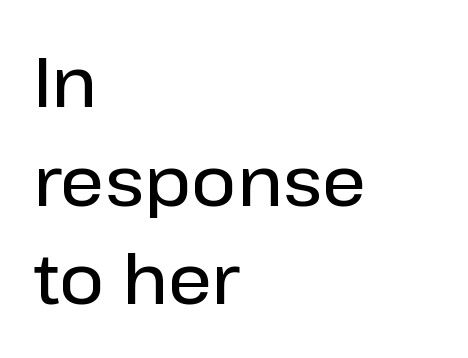
Short note: letters normally spaced. Anything drawn beneath the words? Only blank space. You can tell it's not italic because the verticals are truly vertical. The rendering shows plain stroke endings on the letterforms — a sans-serif design. A normal amount of white space separates one row of letters from the next. This sample has the flowing, uneven cadence of proportional lettering.
